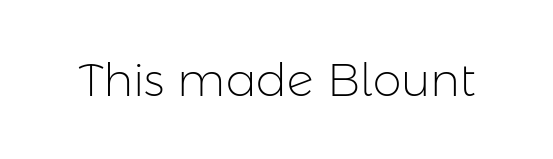
{"serif": "no", "italic": "no", "bold": "no", "weight": "light", "width": "normal", "stroke_contrast": "low", "x_height": "medium", "monospaced": "no", "underline": "no", "letter_spacing": "normal", "letter_spacing_em": 0.0, "glyph_px": 46}
